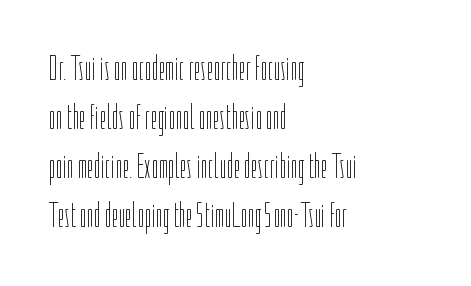
{"italic": "no", "bold": "no", "weight": "thin", "width": "condensed", "stroke_contrast": "low", "x_height": "medium", "monospaced": "no", "underline": "no", "align": "left", "line_spacing": "normal", "line_spacing_ratio": 1.4, "letter_spacing": "normal", "letter_spacing_em": 0.0, "glyph_px": 35}
